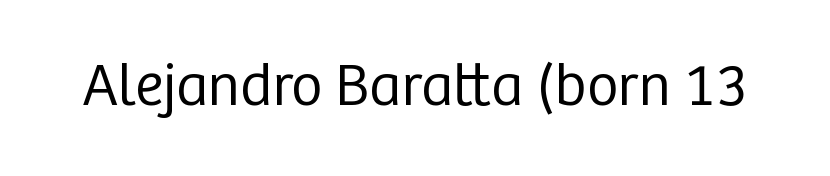
Q: Is the text bold? A: No.
Q: Is the text italic (slanted)? A: No, it is upright.
Q: Is the typeface a serif or a sans-serif typeface? A: Sans-serif.
Q: Is the text underlined? A: No.
Q: Is the spacing between letters normal or unusually wide? A: Normal.
Q: Width (condensed, normal, or wide)? A: Normal.
Q: Stroke contrast? A: Low.
Q: x-height? A: Medium.
Q: Monospaced? A: No.
